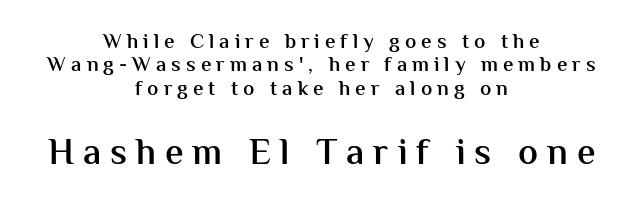
Q: Is the text bold? A: Semi-bold.
Q: Is the text italic (slanted)? A: No, it is upright.
Q: Is the typeface a serif or a sans-serif typeface? A: Sans-serif.
Q: Is the text underlined? A: No.
Q: How is the paragraph aligned? A: Centered.
Q: Is the spacing between letters normal or unusually wide? A: Unusually wide.
Q: Is the spacing between lines tight, normal or loose? A: Tight.
Q: Which block of text is set in a larger size, the first (top) or the second (bottom)? A: The second (bottom) one.
Q: Width (condensed, normal, or wide)? A: Normal.
Q: Stroke contrast? A: Medium.
Q: x-height? A: Medium.
Q: Monospaced? A: No.
